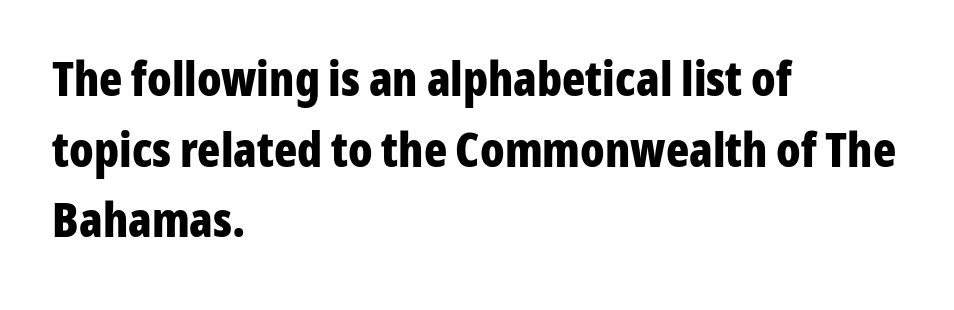
The image shows 48 px bold, condensed sans-serif type, upright; set left-aligned, normal line spacing (1.47x), normal letter spacing, not underlined; low stroke contrast and a medium x-height.
